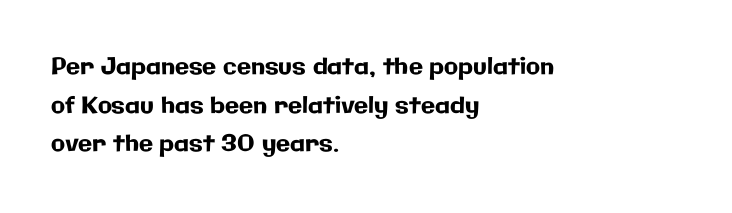
Q: Is the text italic (slanted)? A: No, it is upright.
Q: Is the text underlined? A: No.
Q: How is the paragraph aligned? A: Left-aligned.
Q: Is the spacing between letters normal or unusually wide? A: Normal.
Q: Is the spacing between lines tight, normal or loose? A: Normal.
